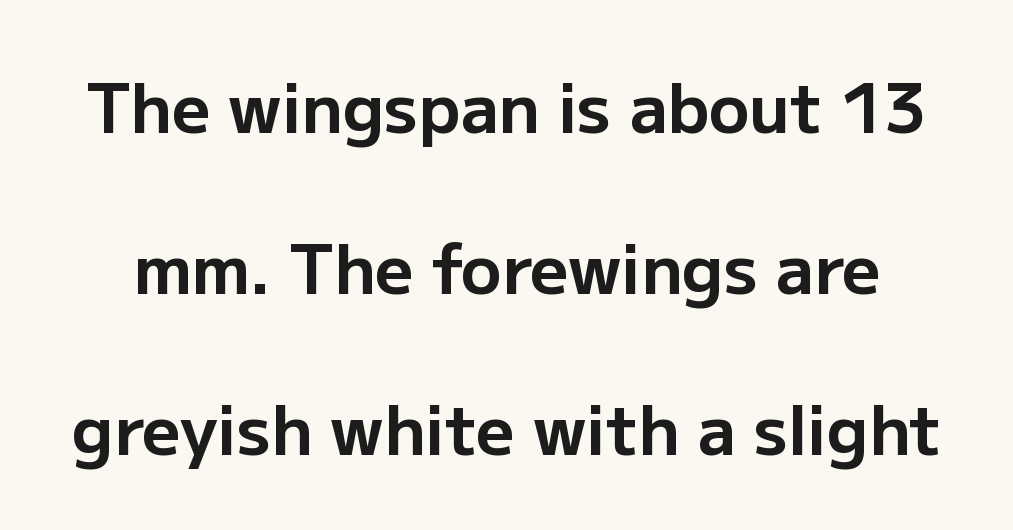
Q: Is the text bold? A: Yes.
Q: Is the text italic (slanted)? A: No, it is upright.
Q: Is the typeface a serif or a sans-serif typeface? A: Sans-serif.
Q: Is the text underlined? A: No.
Q: Is the spacing between letters normal or unusually wide? A: Normal.
Q: Is the spacing between lines tight, normal or loose? A: Loose.
Q: Width (condensed, normal, or wide)? A: Normal.
Q: Stroke contrast? A: Low.
Q: x-height? A: Medium.
Q: Monospaced? A: No.
